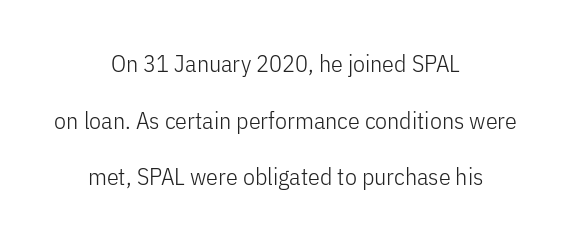
What stands out about the letter spacing? Nothing — it is the standard amount. The paragraph has two soft edges and a firm central axis. No italicization has been applied; the sample stays upright. The zone under the glyphs is completely vacant.
